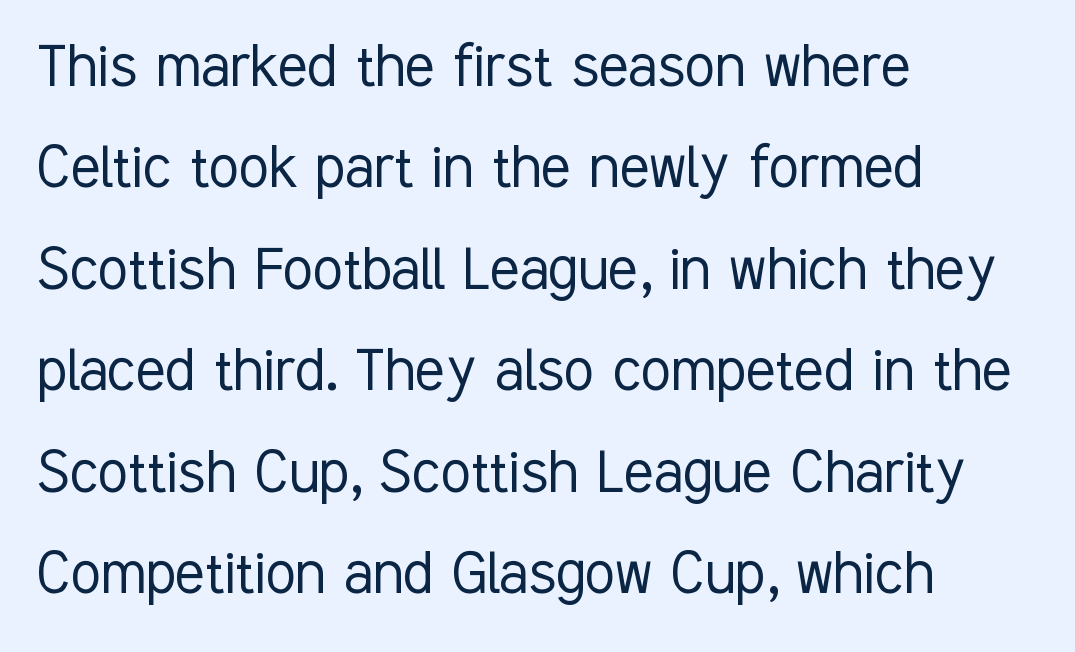
The image shows 69 px light, condensed sans-serif type, upright; set left-aligned, normal line spacing (1.47x), normal letter spacing, not underlined; low stroke contrast and a medium x-height.
